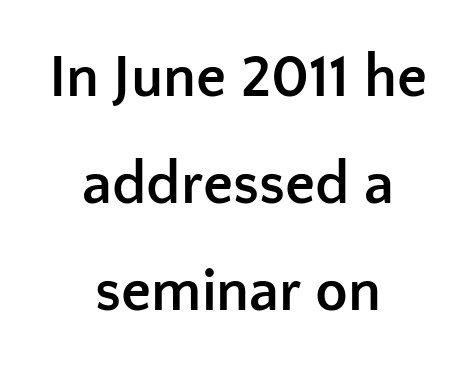
Any mark beneath the type? The region is blank. Nope, no serifs anywhere on these letters. You could not count columns in this text — the font is proportionally spaced. Tracking value appears to be zero — textbook default spacing. Visually the block forms a symmetrical silhouette, jagged on both flanks.
